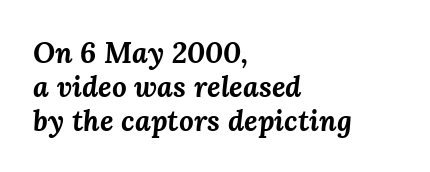
This is oblique type, the kind used for emphasis or titles. A student would call this left alignment; a typographer would say flush left, rag right. A typesetter would call this zero additional tracking. Descenders are the only things crossing below the line.
